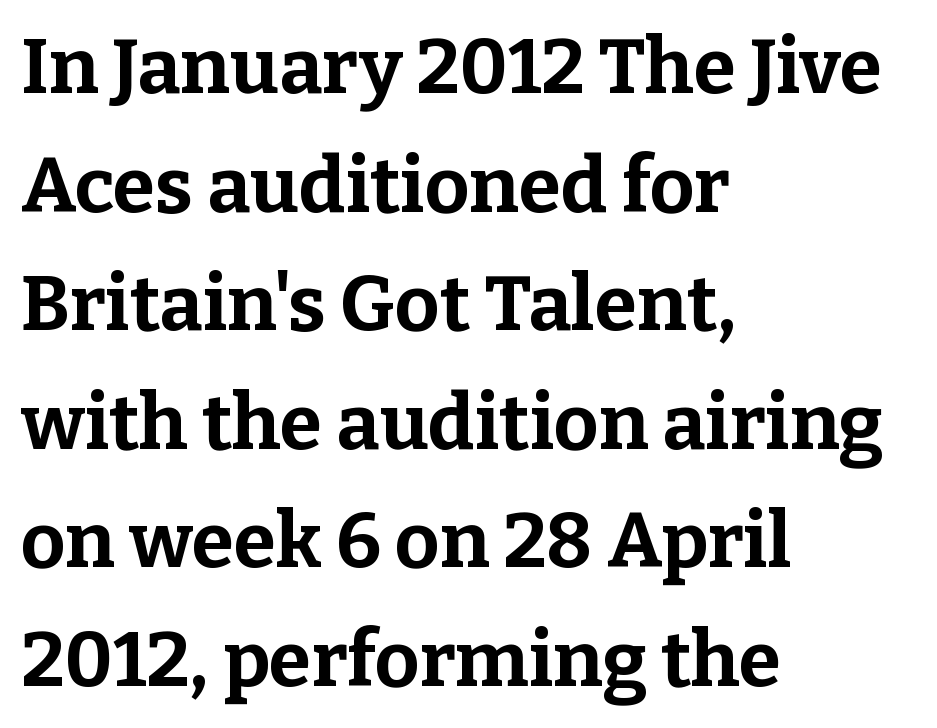
This rendering features lettering with no underline. Is this a fixed-width face? No — the glyphs have proportional, varying widths. The lines in this sample share a left origin and differ only in where they stop. The font is running at its bold setting.
